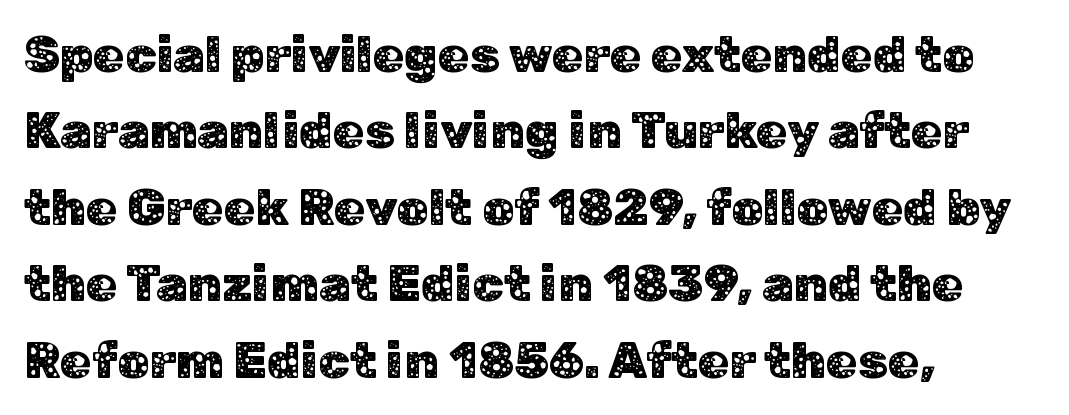
The image shows 51 px sans-serif type, upright; set left-aligned, normal line spacing (1.5x), normal letter spacing, not underlined; low stroke contrast and a medium x-height.
